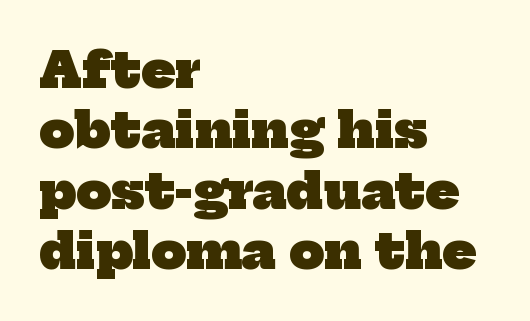
These lines are set flush left with a ragged right edge. Observe the serifs anchoring each vertical stroke in this sample. Weight: bold. Students, note that the glyphs here touch the page at normal intervals. Type without underlining.
